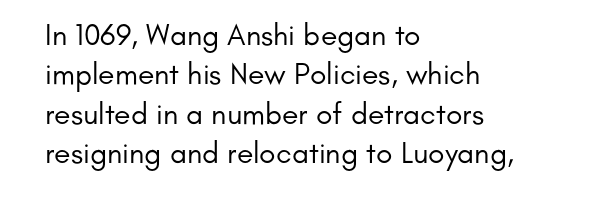
A bare baseline throughout the passage. Does the type have serifs? No, each stem ends abruptly. The rendering uses natural spacing where letterforms have individual widths. The typography opts for an upright posture over an oblique one.
